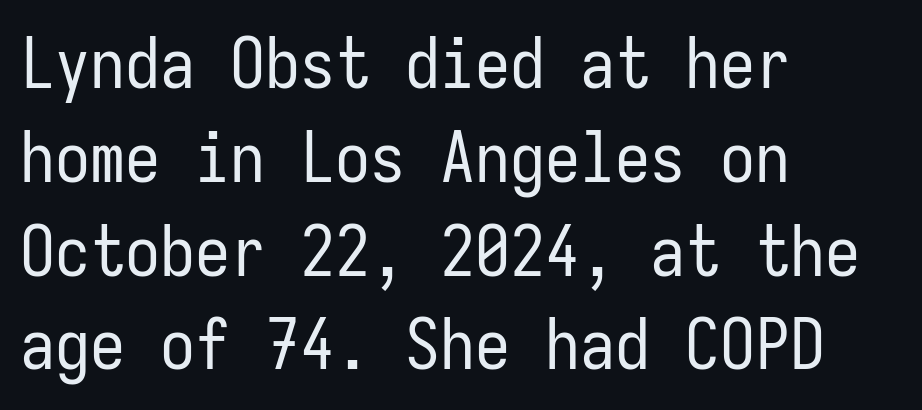
The passage shown is typed in a monospace face where columns stay perfectly aligned. Visually the block forms a straight wall on the left and a jagged coastline on the right. A typesetter would label this face a sans. The baseline area is clear.
